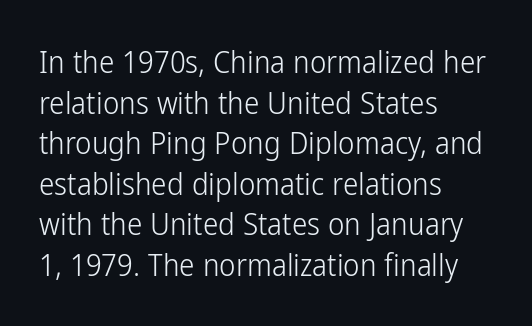
{"serif": "no", "italic": "no", "bold": "no", "weight": "light", "width": "condensed", "stroke_contrast": "low", "x_height": "medium", "monospaced": "no", "underline": "no", "align": "left", "line_spacing": "normal", "line_spacing_ratio": 1.31, "letter_spacing": "normal", "letter_spacing_em": 0.0, "glyph_px": 31}
